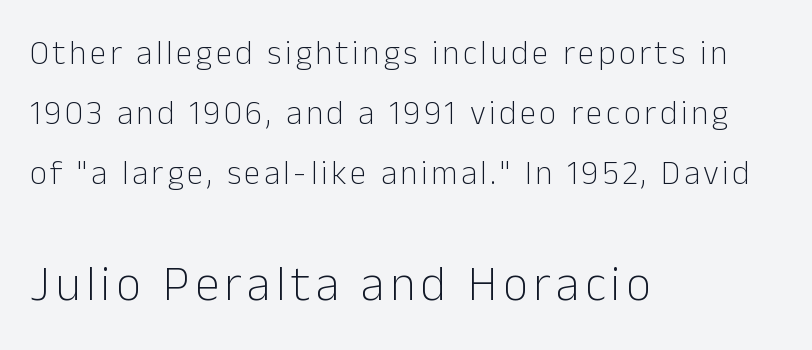
The image shows 49 px light sans-serif type, upright; set left-aligned, line spacing 1.82x, not underlined; the second (bottom) block is 1.48x larger; low stroke contrast and a medium x-height.
